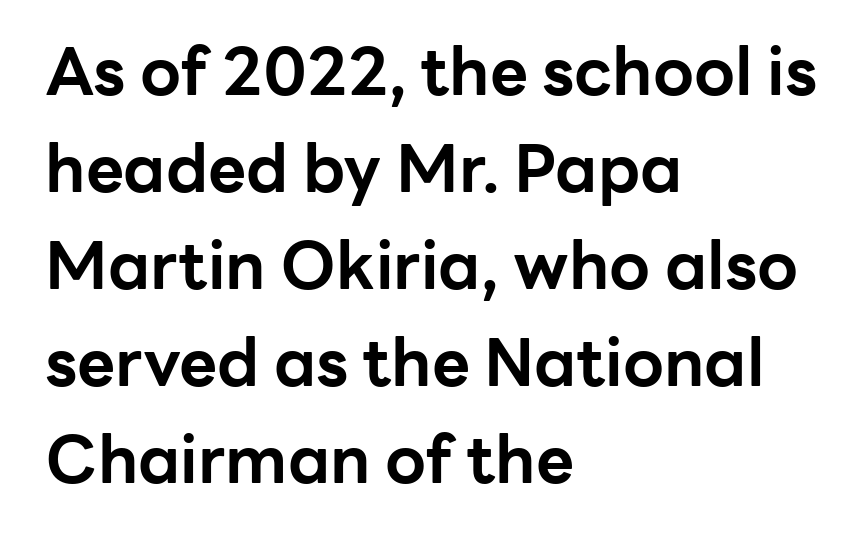
The image shows 66 px bold sans-serif type, upright; set left-aligned, normal line spacing (1.47x), normal letter spacing, not underlined; low stroke contrast and a medium x-height.
